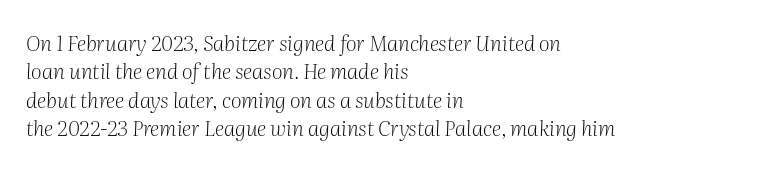
Q: Is the text bold? A: No.
Q: Is the text italic (slanted)? A: Yes, it leans right by about 2 degrees.
Q: Is the text underlined? A: No.
Q: How is the paragraph aligned? A: Left-aligned.
Q: Is the spacing between letters normal or unusually wide? A: Normal.
Q: Is the spacing between lines tight, normal or loose? A: Normal.
